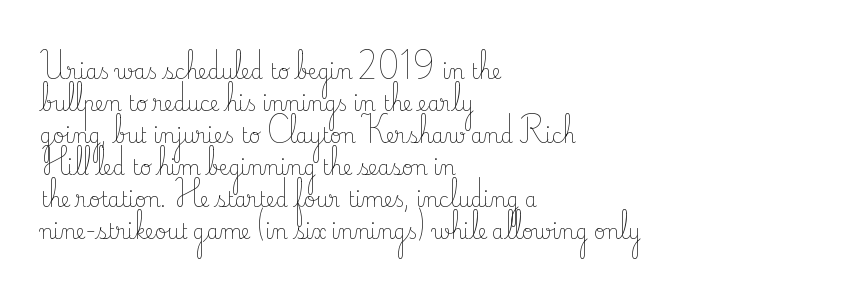
{"italic": "no", "bold": "no", "underline": "no", "align": "left", "line_spacing": "normal", "line_spacing_ratio": 1.6, "letter_spacing": "normal", "letter_spacing_em": 0.0, "glyph_px": 20}
